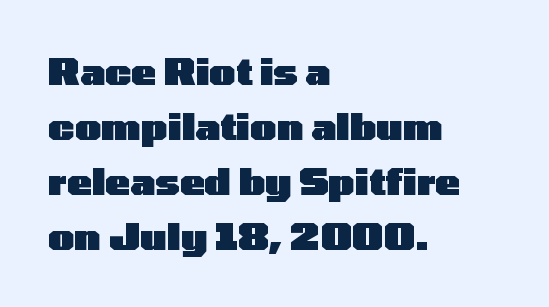
The image shows 37 px heavy, wide sans-serif type, upright; set left-aligned, normal line spacing (1.49x), normal letter spacing, not underlined; low stroke contrast and a medium x-height.
